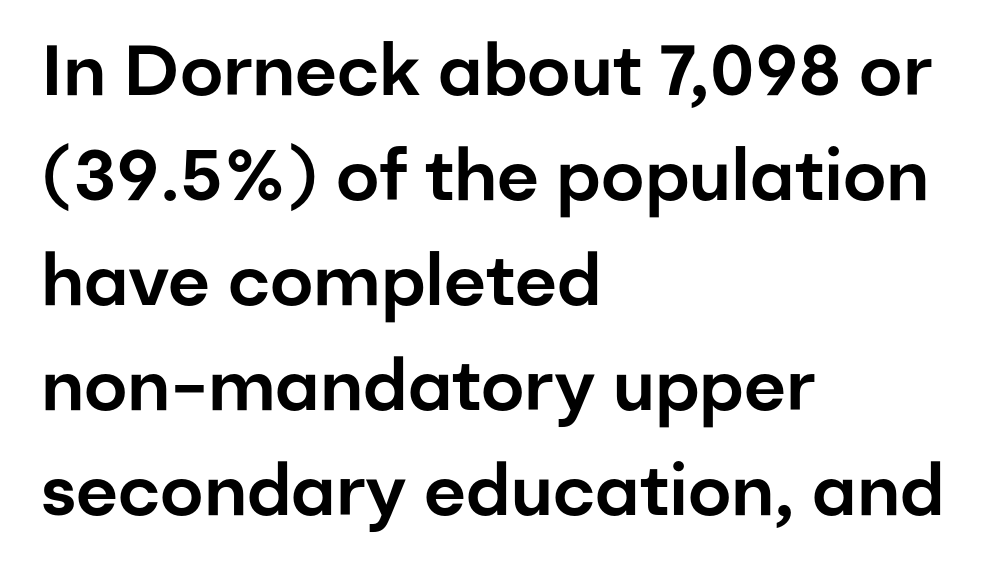
{"serif": "no", "italic": "no", "width": "normal", "stroke_contrast": "low", "x_height": "medium", "monospaced": "no", "underline": "no", "align": "left", "line_spacing": "normal", "line_spacing_ratio": 1.48, "letter_spacing": "normal", "letter_spacing_em": 0.0, "glyph_px": 71}
